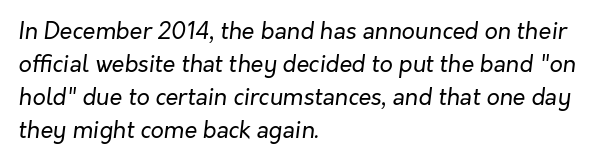
{"italic": "yes", "lean": "right", "slant_degrees": 7, "bold": "no", "underline": "no", "align": "left", "line_spacing": "normal", "line_spacing_ratio": 1.43, "letter_spacing": "normal", "letter_spacing_em": 0.0, "glyph_px": 23}
